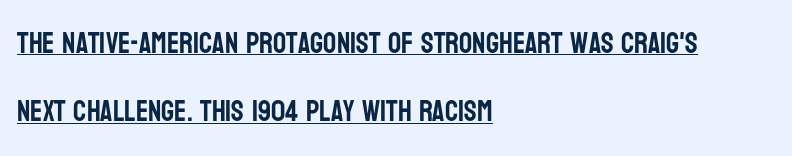
Tracking here is standard; glyphs follow each other at the usual distance. Leading is clearly above the norm, producing a sparse column. The passage shown is typed in a proportional face where columns would drift. The specimen includes a rule beneath the text block's lines. The compositor pushed each line to the left boundary.
